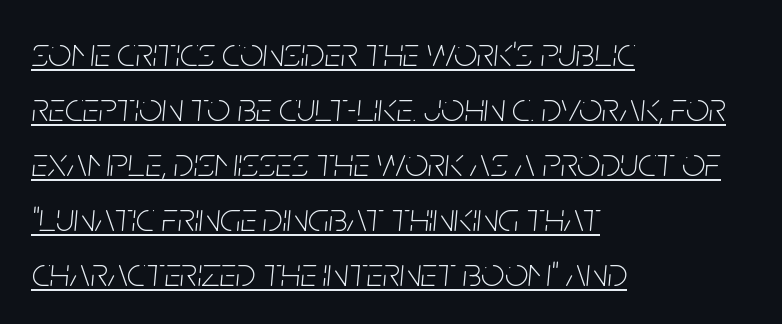
{"italic": "yes", "lean": "right", "slant_degrees": 5, "bold": "no", "weight": "thin", "width": "condensed", "stroke_contrast": "low", "x_height": "large", "monospaced": "no", "underline": "yes", "align": "left", "line_spacing": "normal", "line_spacing_ratio": 1.34, "letter_spacing": "normal", "letter_spacing_em": 0.0, "glyph_px": 41}
